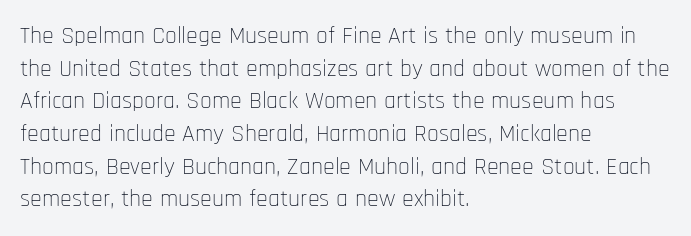
Plain, unruled lines of type. Ordinary non-slanted type is in use. Does extra space separate the letters? No, they use regular spacing. This is not heavy type; no bold has been used. These lines sit exactly where default settings would place them. Reading down the block, your eye returns to a fixed left position each line.
